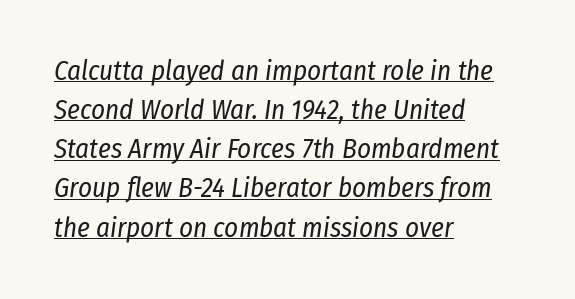
Q: Is the text bold? A: No.
Q: Is the text italic (slanted)? A: Yes, it leans right by about 8 degrees.
Q: Is the text underlined? A: Yes.
Q: How is the paragraph aligned? A: Left-aligned.
Q: Is the spacing between letters normal or unusually wide? A: Normal.
Q: Is the spacing between lines tight, normal or loose? A: Normal.
